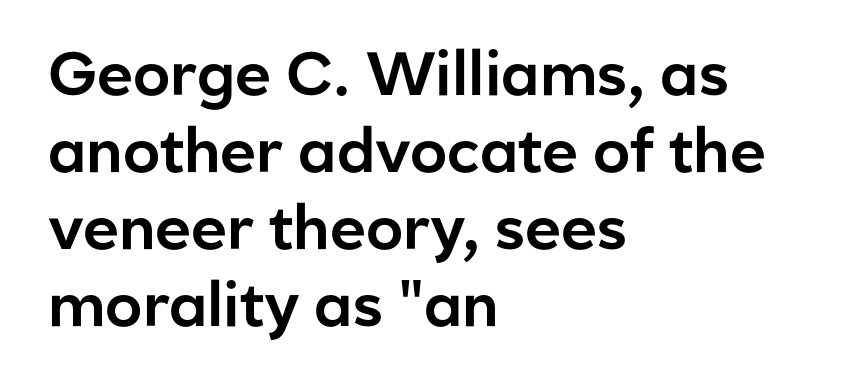
The image shows 61 px sans-serif type, upright; set left-aligned, normal line spacing (1.26x), normal letter spacing, not underlined; low stroke contrast and a medium x-height.
